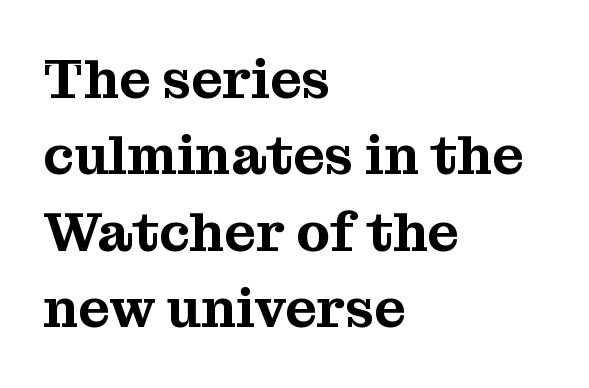
{"serif": "yes", "italic": "no", "width": "normal", "stroke_contrast": "medium", "x_height": "medium", "monospaced": "no", "underline": "no", "align": "left", "line_spacing": "normal", "line_spacing_ratio": 1.39, "letter_spacing": "normal", "letter_spacing_em": 0.0, "glyph_px": 55}
